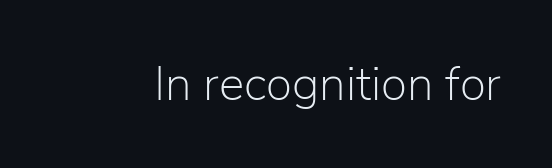
The image shows 48 px light sans-serif type, upright; set normal letter spacing, not underlined; low stroke contrast and a medium x-height.
